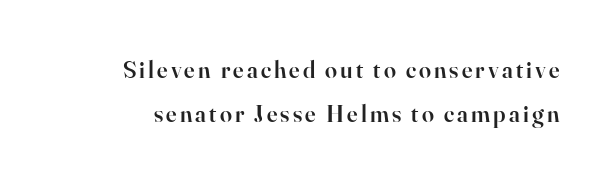
Q: Is the text bold? A: Semi-bold.
Q: Is the text italic (slanted)? A: No, it is upright.
Q: Is the text underlined? A: No.
